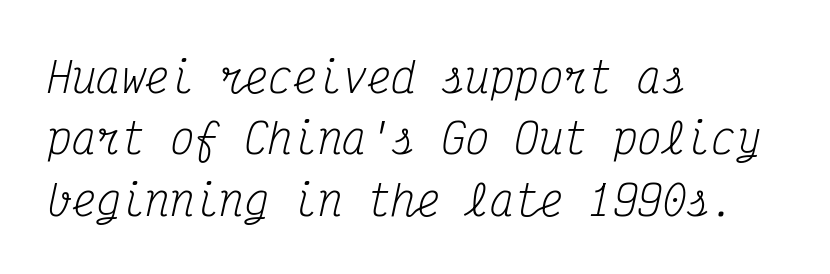
Q: Is the text bold? A: No.
Q: Is the text italic (slanted)? A: Yes, it leans right by about 12 degrees.
Q: Is the typeface a serif or a sans-serif typeface? A: Serif.
Q: Is the text underlined? A: No.
Q: How is the paragraph aligned? A: Left-aligned.
Q: Is the spacing between letters normal or unusually wide? A: Normal.
Q: Is the spacing between lines tight, normal or loose? A: Normal.
Q: Width (condensed, normal, or wide)? A: Condensed.
Q: Stroke contrast? A: Medium.
Q: x-height? A: Medium.
Q: Monospaced? A: Yes.
